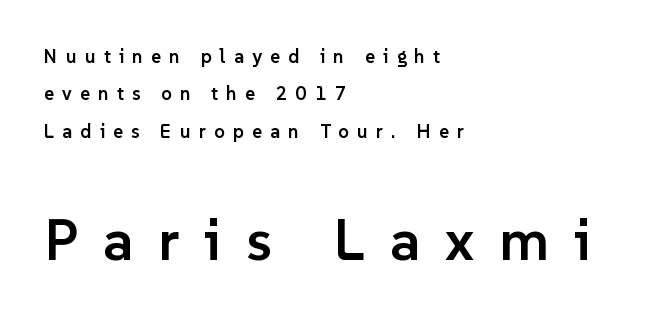
The image shows 58 px semibold sans-serif type, upright; set left-aligned, loose line spacing (1.97x), unusually wide letter spacing (+0.43 em), not underlined; the second (bottom) block is 3.05x larger; low stroke contrast and a medium x-height.
